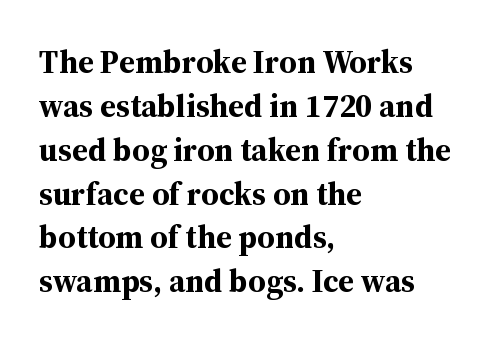
{"serif": "yes", "italic": "no", "bold": "yes", "weight": "bold", "width": "normal", "stroke_contrast": "medium", "x_height": "medium", "monospaced": "no", "underline": "no", "align": "left", "line_spacing": "normal", "line_spacing_ratio": 1.37, "letter_spacing": "normal", "letter_spacing_em": 0.0, "glyph_px": 32}
